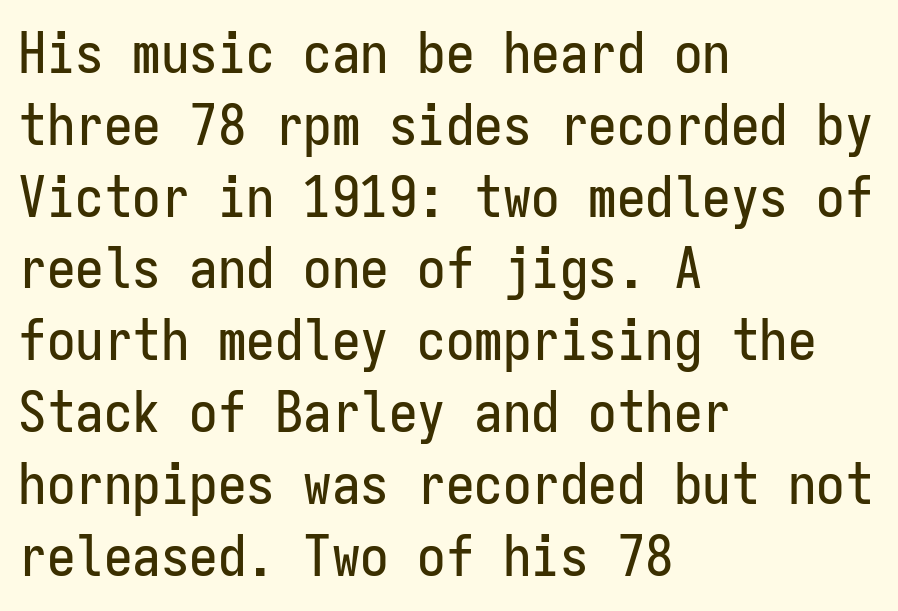
The characters display no serif detailing; their extremities are plain. This sample has the even, mechanical cadence of fixed-width lettering. Ordinary non-slanted type is in use. Leftover space on each line is placed entirely after the last word. The specimen omits any rule beneath the text block's lines. Interline gaps are of average width in this sample.
